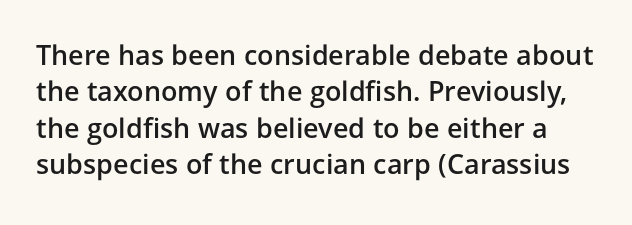
Q: Is the text bold? A: Semi-bold.
Q: Is the text italic (slanted)? A: No, it is upright.
Q: Is the text underlined? A: No.
Q: Is the spacing between letters normal or unusually wide? A: Normal.
Q: Is the spacing between lines tight, normal or loose? A: Normal.
